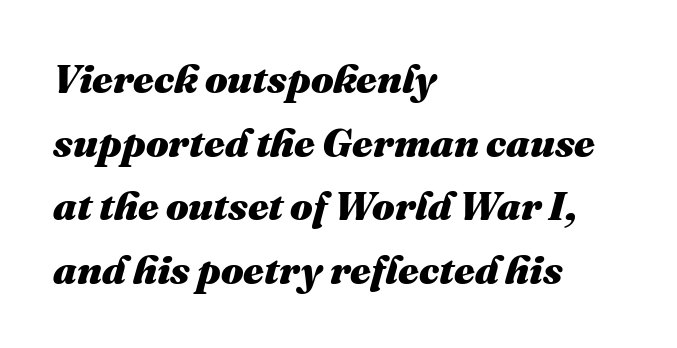
The image shows 40 px heavy type, italic (leaning right); set left-aligned, normal line spacing (1.59x), normal letter spacing, not underlined; medium stroke contrast and a medium x-height.
